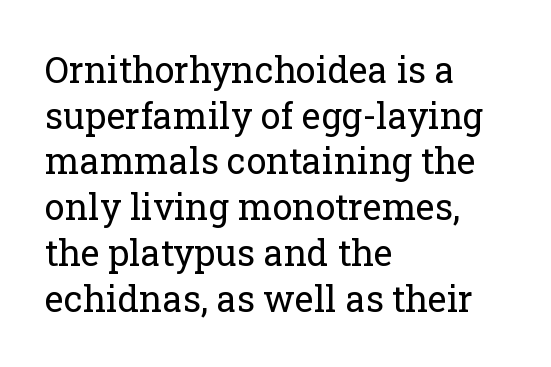
The image shows 36 px regular-weight serif type, upright; set left-aligned, normal line spacing (1.27x), normal letter spacing, not underlined; low stroke contrast and a medium x-height.
